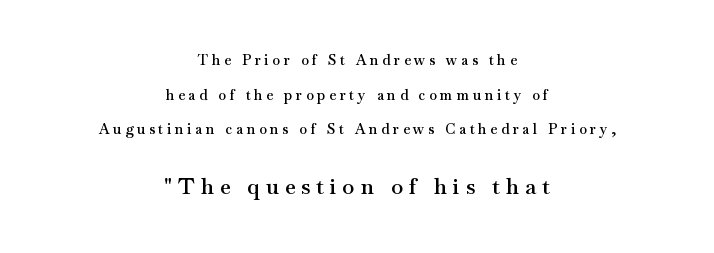
A great deal of white space separates one row of letters from the next. Plain, unruled lines of type. Display-style spreading of the glyphs; the letterfit is very open. This sample is center-justified, so both line endings float freely. Visually, the bottom section dominates because its glyphs are scaled up. A fair bit of extra ink — the face is semibold, not bold.
